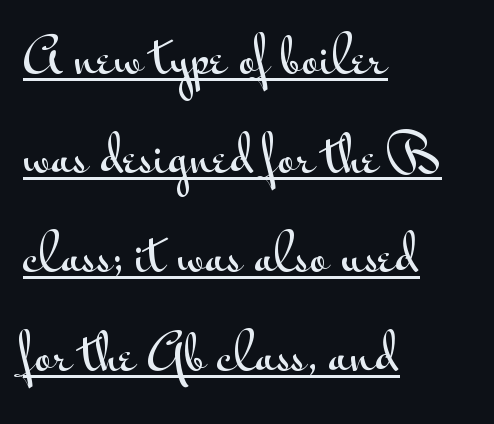
The image shows 48 px wide sans-serif type; set left-aligned, loose line spacing (2.06x), normal letter spacing, underlined; medium stroke contrast and a small x-height.
